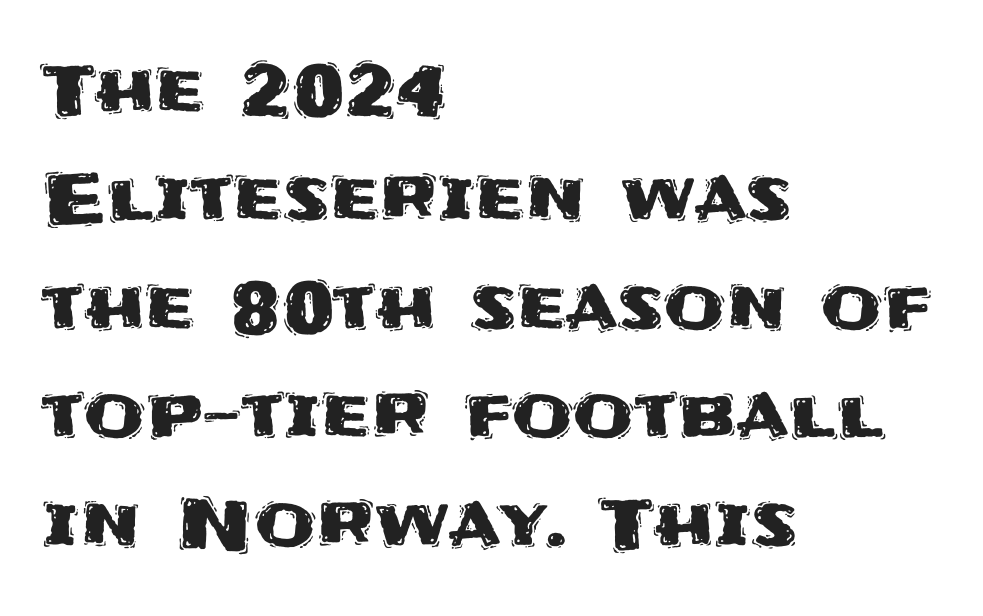
The typography opts for an upright posture over an oblique one. The passage shown has conventional tracking throughout. The font family rendered here belongs to the sans-serif group. Proportional: the letters do not fall into vertical columns. The compositor pushed each line to the left boundary. Underlining? Definitely not there.
